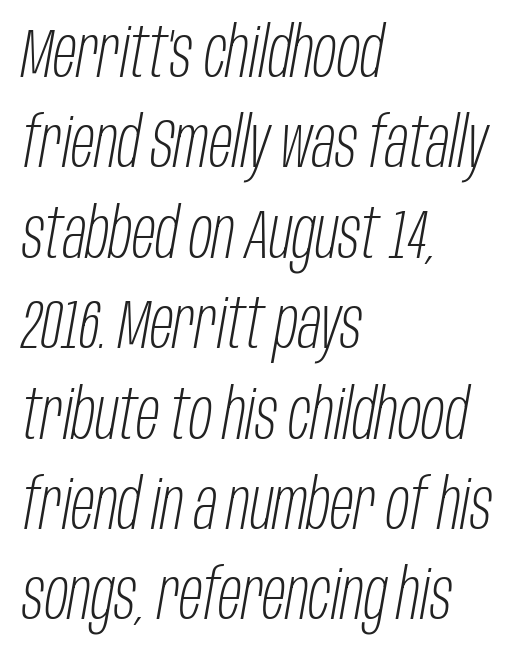
Q: Is the text bold? A: No.
Q: Is the text italic (slanted)? A: Yes, it leans right by about 10 degrees.
Q: Is the text underlined? A: No.
Q: How is the paragraph aligned? A: Left-aligned.
Q: Is the spacing between letters normal or unusually wide? A: Normal.
Q: Is the spacing between lines tight, normal or loose? A: Normal.
Q: Width (condensed, normal, or wide)? A: Condensed.
Q: Stroke contrast? A: Low.
Q: x-height? A: Large.
Q: Monospaced? A: No.
